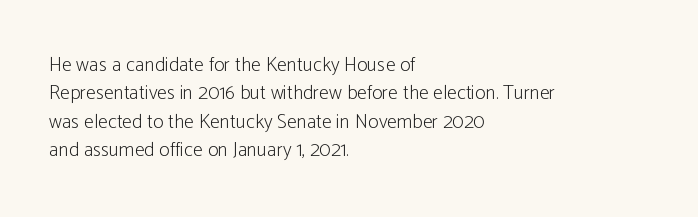
The image shows 20 px text type, upright; set left-aligned, normal line spacing (1.42x), normal letter spacing, not underlined.
